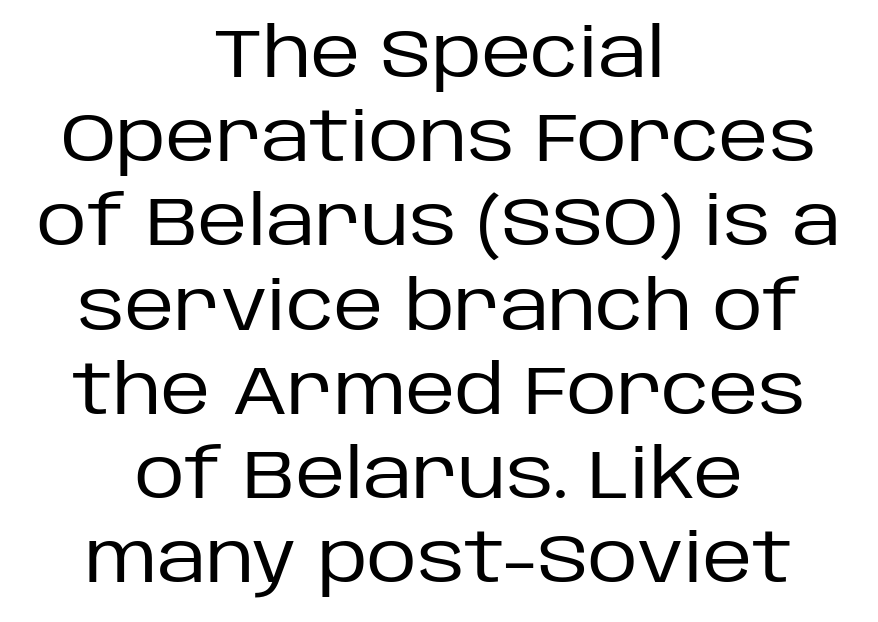
The image shows 69 px regular-weight sans-serif type, upright; set centered, line spacing 1.22x, normal letter spacing, not underlined; low stroke contrast and a large x-height.
